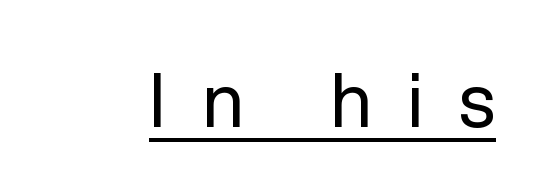
Q: Is the text bold? A: No.
Q: Is the text italic (slanted)? A: No, it is upright.
Q: Is the typeface a serif or a sans-serif typeface? A: Sans-serif.
Q: Is the text underlined? A: Yes.
Q: Is the spacing between letters normal or unusually wide? A: Unusually wide.
Q: Width (condensed, normal, or wide)? A: Normal.
Q: Stroke contrast? A: Low.
Q: x-height? A: Medium.
Q: Monospaced? A: No.
